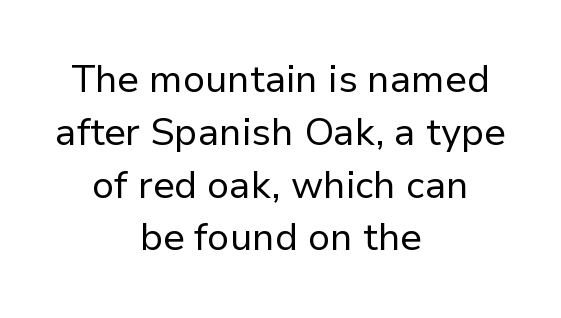
Compared with a flush-left layout, this one balances lines on the center instead. A typesetter would call this proportional, since set widths differ per character. Is there any slant? The stems are plumb. Letterform terminals end flat and unadorned throughout the passage.
